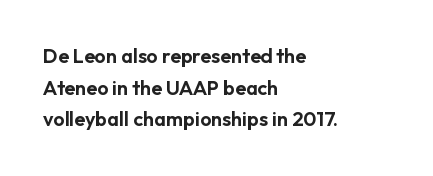
The image shows 20 px text type, upright; set left-aligned, normal line spacing (1.58x), normal letter spacing, not underlined.
